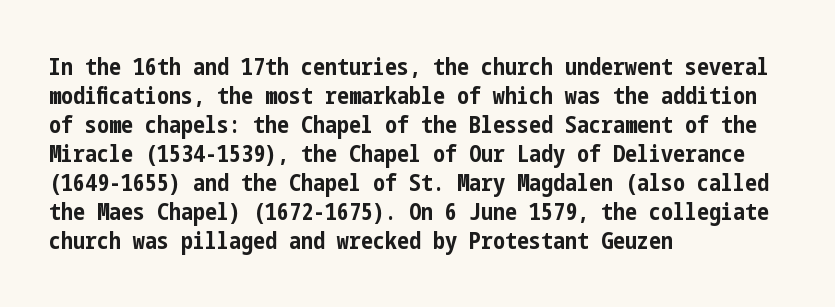
Bold? Absolutely — the strokes are thick and heavy. These lines are set flush left with a ragged right edge. Each row of text sits above clean, open space. There is no visible air inserted between adjacent glyphs. The type sits square on the baseline with zero lean.
